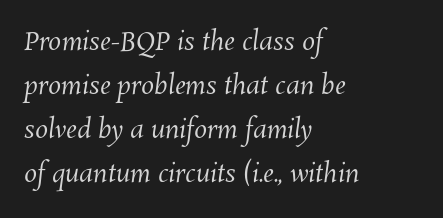
The image shows 26 px text type; set left-aligned, normal line spacing (1.69x), normal letter spacing, not underlined.
